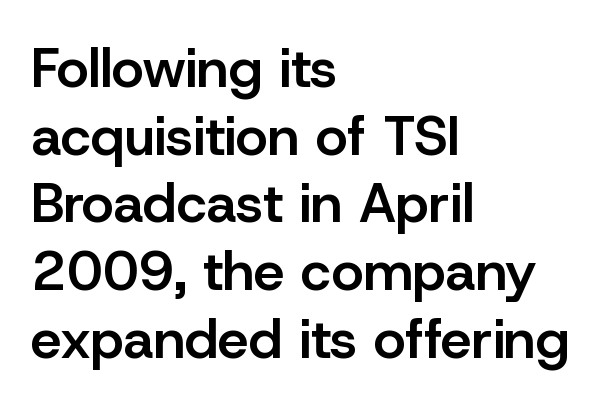
Q: Is the text bold? A: Semi-bold.
Q: Is the text italic (slanted)? A: No, it is upright.
Q: Is the typeface a serif or a sans-serif typeface? A: Sans-serif.
Q: Is the text underlined? A: No.
Q: How is the paragraph aligned? A: Left-aligned.
Q: Is the spacing between letters normal or unusually wide? A: Normal.
Q: Width (condensed, normal, or wide)? A: Normal.
Q: Stroke contrast? A: Low.
Q: x-height? A: Medium.
Q: Monospaced? A: No.
